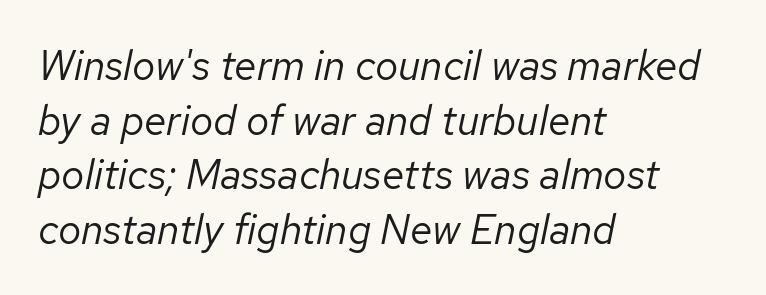
The image shows 41 px regular-weight type, italic (leaning right); set left-aligned, normal line spacing (1.33x), normal letter spacing, not underlined; low stroke contrast and a medium x-height.
